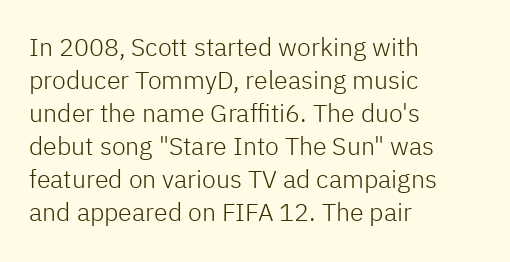
The setting favours the left margin, as ordinary paragraphs usually do. The letters stand upright; this is a roman face. Does the leading feel generous? No, just average. The passage shown has conventional tracking throughout. Each stroke keeps to a modest, everyday thickness or less.
